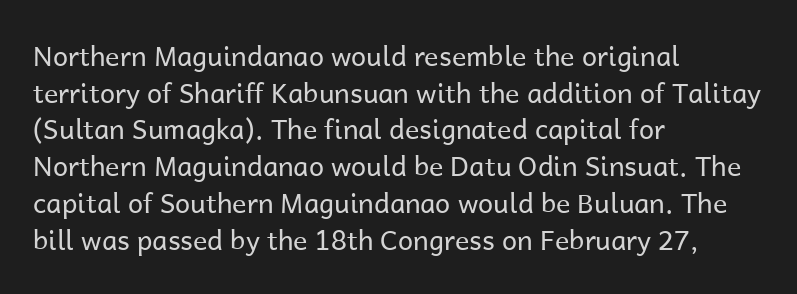
Reading down the block, your eye returns to a fixed left position each line. Do the letters lean? They stand straight. The strip under each line holds only bare page. Bold? No — there's no thickening of the strokes. Line spacing here is normal. Glyph-to-glyph distance matches everyday printed text.
